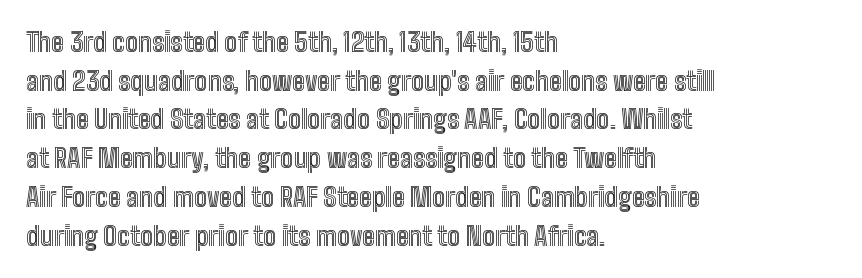
If you measured baseline to baseline, you'd find a middling distance. The line texture is even and compact thanks to regular tracking. Descender tails drop into unmarked territory. Posture: upright roman. Horizontally, the lines are justified to the leading edge only.
